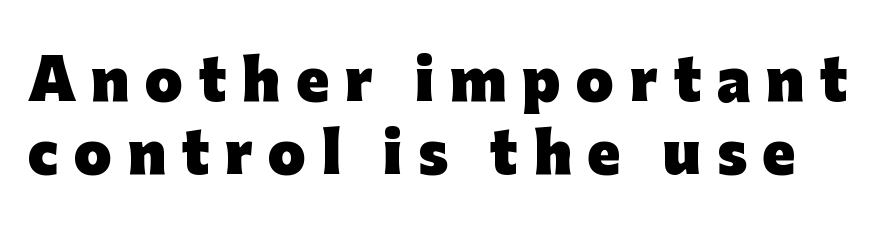
Spacing between characters has been opened up far beyond the box default. Letters rest on an invisible, unmarked baseline. The passage shown stacks its lines at a standard gap. Italic: no, the glyphs are upright roman.
